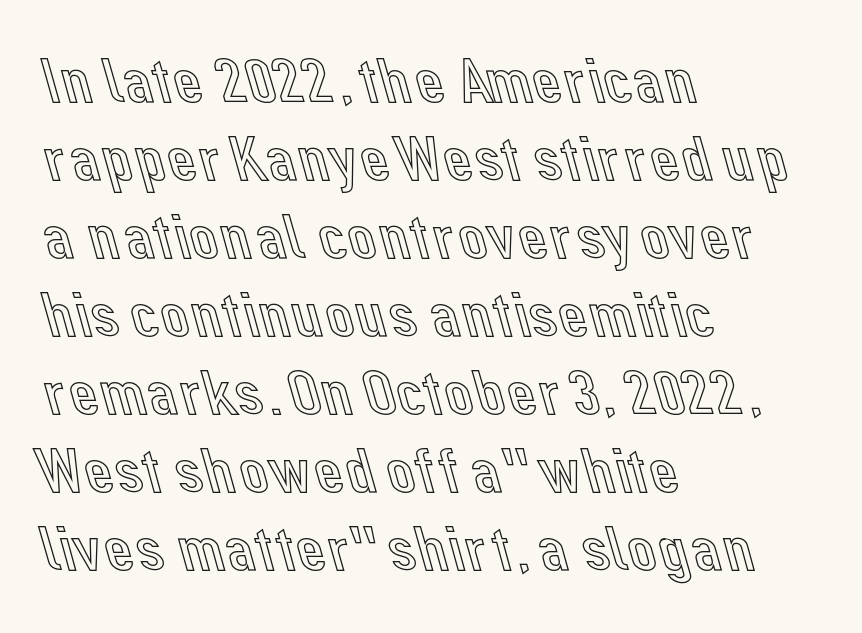
Compared with a centered layout, this one pins lines to the left instead. This sample uses plain, unmodified letter spacing. Spacing verdict: proportional, widths tailored to each character. Lines of text with bare space underneath.
